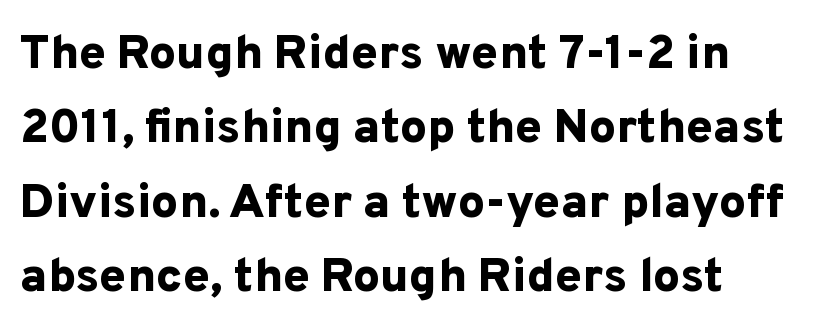
The image shows 48 px bold sans-serif type, upright; set normal line spacing (1.55x), normal letter spacing, not underlined; low stroke contrast and a medium x-height.
